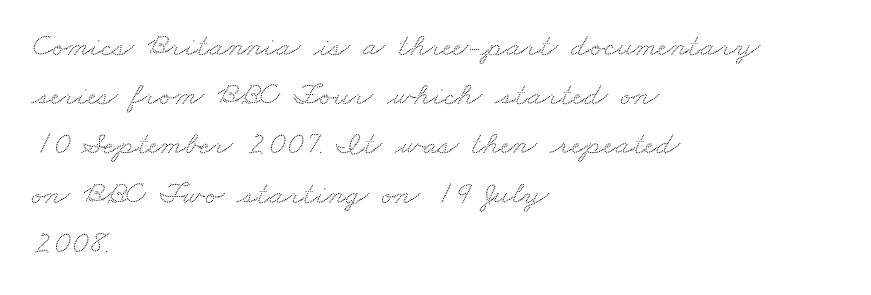
Looks like regular typesetting: each glyph gets only the width it needs. Horizontal alignment here is leftward, the default for most running prose. Notice how descenders clear the ascenders below comfortably — that's standard leading. The zone under the glyphs is completely vacant. This rendering employs a face with finishing strokes, i.e., a serif.
